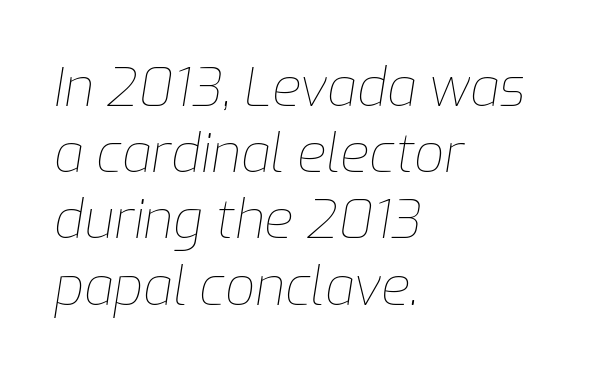
Q: Is the text bold? A: No.
Q: Is the text italic (slanted)? A: Yes, it leans right by about 9 degrees.
Q: Is the text underlined? A: No.
Q: How is the paragraph aligned? A: Left-aligned.
Q: Is the spacing between letters normal or unusually wide? A: Normal.
Q: Is the spacing between lines tight, normal or loose? A: Normal.
Q: Width (condensed, normal, or wide)? A: Normal.
Q: Stroke contrast? A: Low.
Q: x-height? A: Medium.
Q: Monospaced? A: No.
